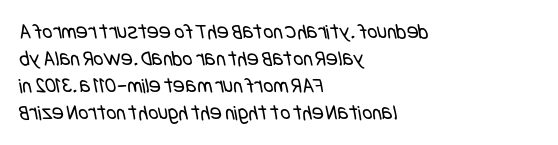
This sample uses plain, unmodified letter spacing. The compositor pushed each line to the left boundary. Descenders hang freely into open space. Compared with a typical body face, this is equally light or lighter still.
